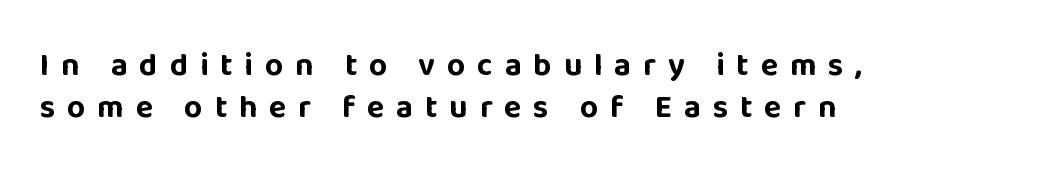
Varying glyph widths throughout — classic text-font behaviour. Regarding leading, the lines here are spaced in the standard way. Line starts are locked; line ends wander. Bold? Absolutely — the strokes are thick and heavy. Letter spacing: wide.
